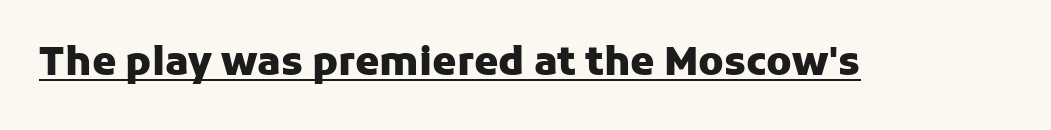
Weight check: bold — yes, fully. Spacing verdict: proportional, widths tailored to each character. To sum up the face: it is a sans, with no serifs. This rendering leaves character spacing at its baseline value. The glyphs are accompanied by a horizontal stroke just below them. Designer's note — italics off, roman on.
